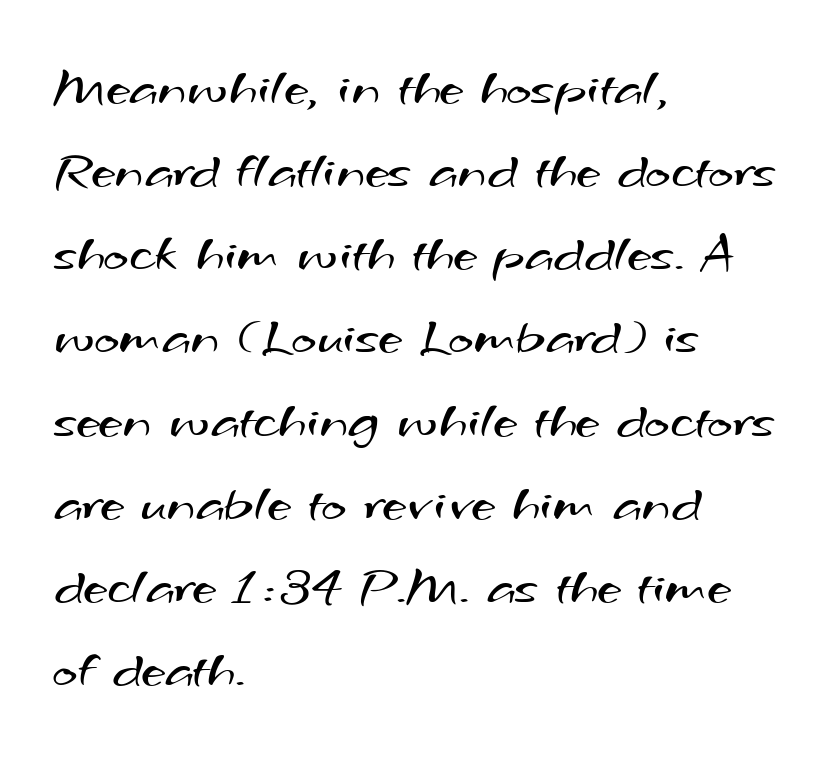
{"serif": "no", "bold": "no", "weight": "regular", "width": "wide", "stroke_contrast": "medium", "x_height": "small", "monospaced": "no", "underline": "no", "align": "left", "line_spacing": "normal", "line_spacing_ratio": 1.54, "letter_spacing": "normal", "letter_spacing_em": 0.0, "glyph_px": 54}
